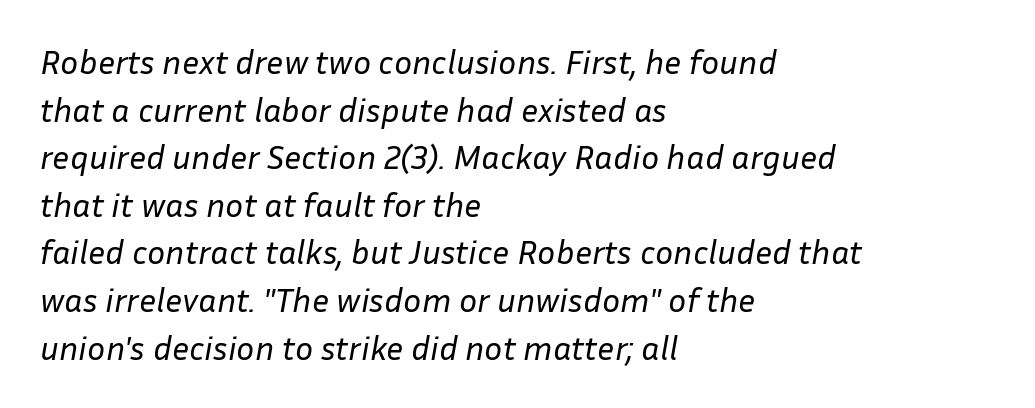
The image shows 34 px regular-weight type, italic (leaning right); set left-aligned, normal line spacing (1.4x), normal letter spacing, not underlined; low stroke contrast and a medium x-height.
